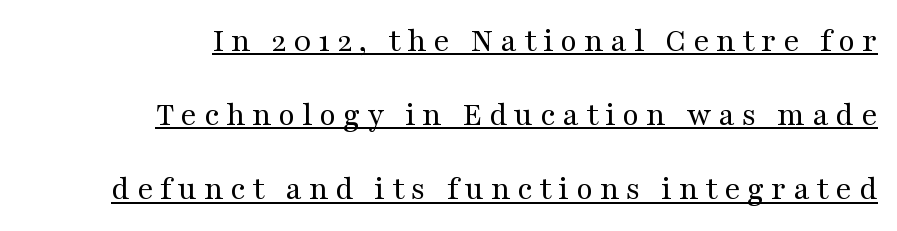
The image shows 34 px regular-weight, wide serif type, upright; set right-aligned, loose line spacing (2.18x), unusually wide letter spacing (+0.2 em), underlined; medium stroke contrast and a medium x-height.
